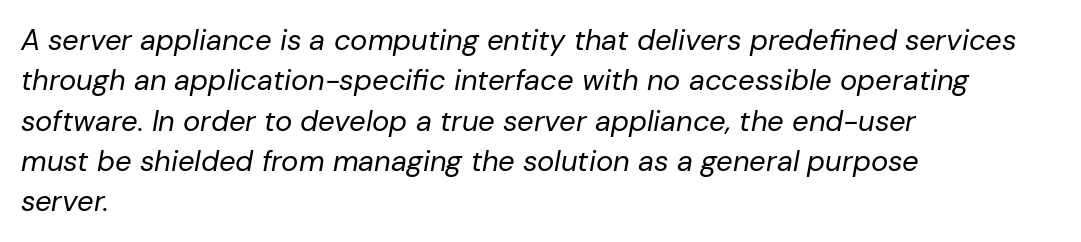
Note the varied advance widths — an 'i' is clearly narrower than an 'm'. The compositor pushed each line to the left boundary. This block has exactly the height ordinary leading produces. A typesetter would call this zero additional tracking.
